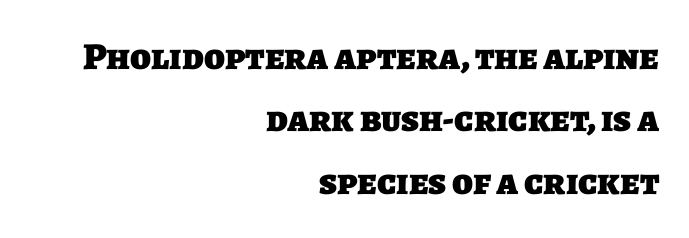
The image shows 38 px heavy sans-serif type; set right-aligned, normal line spacing (1.64x), normal letter spacing, not underlined; low stroke contrast and a large x-height.
